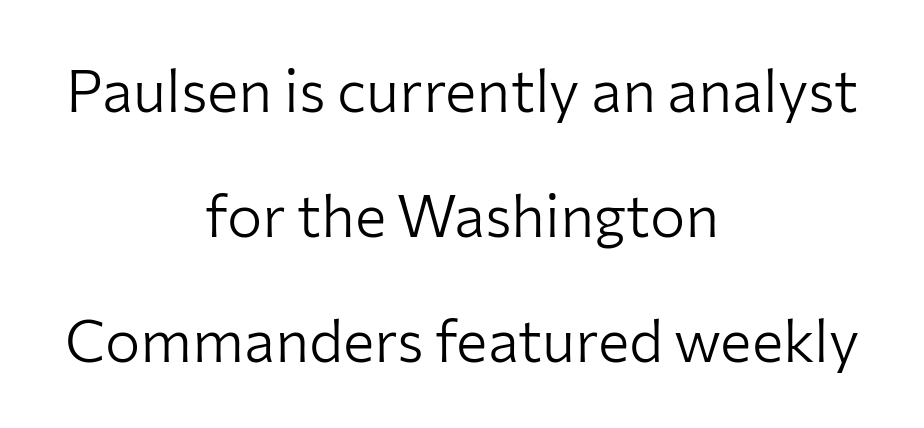
The image shows 59 px light sans-serif type, upright; set centered, loose line spacing (2.12x), normal letter spacing, not underlined; low stroke contrast and a medium x-height.
